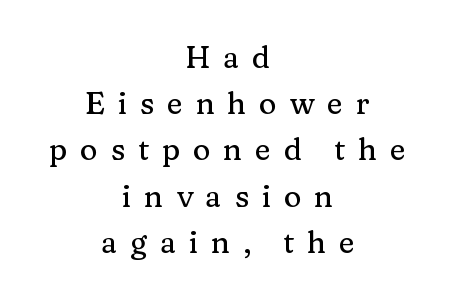
Vertical strokes here are truly vertical. The area under the type is left untouched. Someone cranked the tracking dial way up on this one. Reading down the column, the eye jumps a familiar distance to each next line. The letters carry serifs — small finishing strokes at the ends of their stems. Think of a printed novel: that variable character pitch is what you see here.
